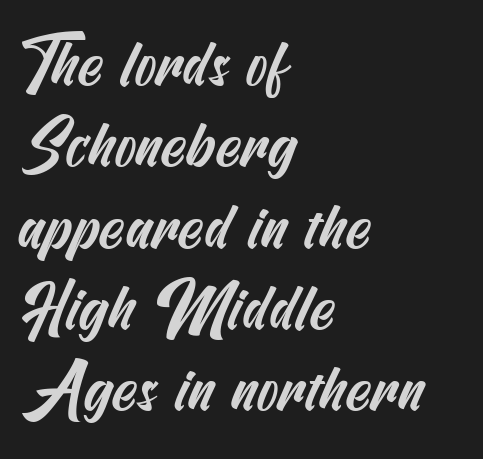
The image shows 64 px condensed sans-serif type; set left-aligned, normal line spacing (1.27x), normal letter spacing, not underlined; medium stroke contrast and a small x-height.
